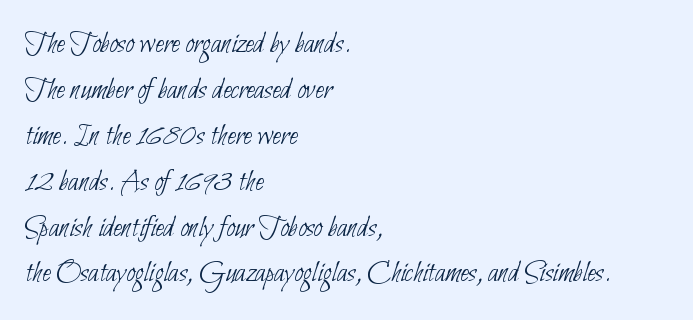
Ink coverage per letter is moderate at most. The glyphs in this specimen are sans serif. What's the leading like? Ordinary, nothing unusual. Every row of glyphs begins at an identical x-position on the left.
